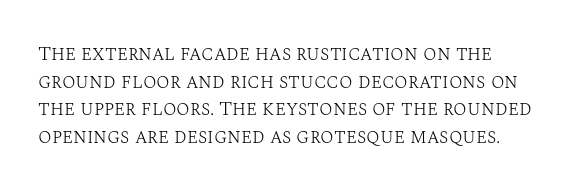
This rendering leaves character spacing at its baseline value. These lines stack with their left ends in a neat column. Reading down the column, the eye jumps a familiar distance to each next line. Stroke mass is kept to a normal reading level or below. Unlike italic type, these characters show no tilt at all. No word sits above an underline.
